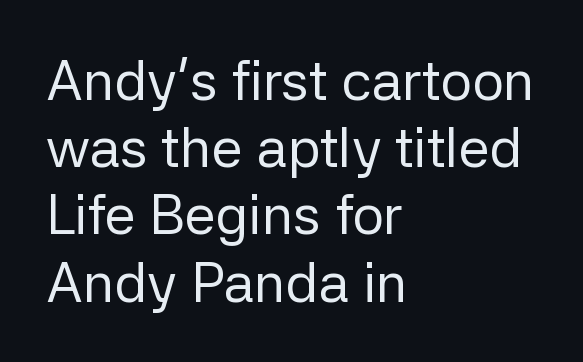
Q: Is the text bold? A: No.
Q: Is the text italic (slanted)? A: No, it is upright.
Q: Is the typeface a serif or a sans-serif typeface? A: Sans-serif.
Q: Is the text underlined? A: No.
Q: How is the paragraph aligned? A: Left-aligned.
Q: Is the spacing between letters normal or unusually wide? A: Normal.
Q: Width (condensed, normal, or wide)? A: Normal.
Q: Stroke contrast? A: Low.
Q: x-height? A: Medium.
Q: Monospaced? A: No.
